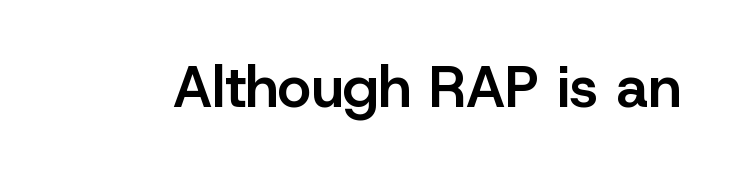
Q: Is the text bold? A: Semi-bold.
Q: Is the text italic (slanted)? A: No, it is upright.
Q: Is the typeface a serif or a sans-serif typeface? A: Sans-serif.
Q: Is the text underlined? A: No.
Q: Is the spacing between letters normal or unusually wide? A: Normal.
Q: Width (condensed, normal, or wide)? A: Normal.
Q: Stroke contrast? A: Low.
Q: x-height? A: Medium.
Q: Monospaced? A: No.
